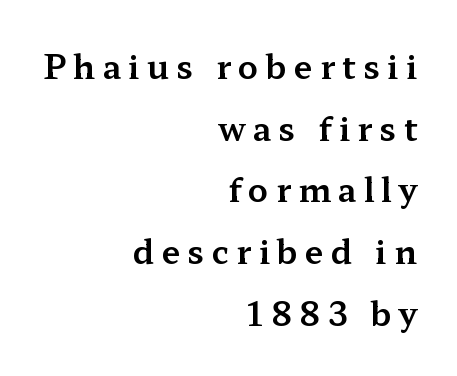
Does the type have serifs? Yes, each stem ends in a small foot. A typesetter would call this proportional, since set widths differ per character. Style check: upright. All the whitespace from short lines collects on the left.
